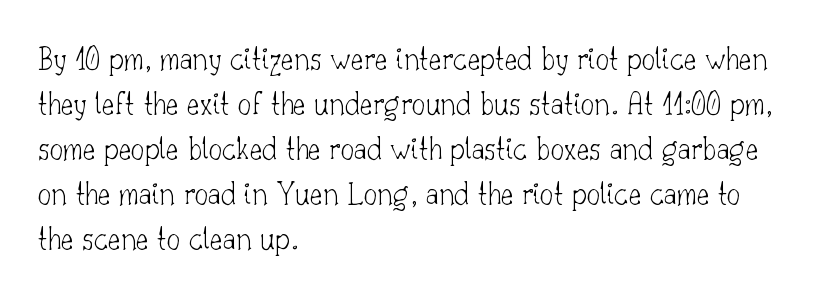
Between one letter and the next there's only the usual sliver of space. The passage shown is not underscored anywhere. These lines were composed using upright roman letters. This sample is left-justified, so line endings fall wherever the words run out.
